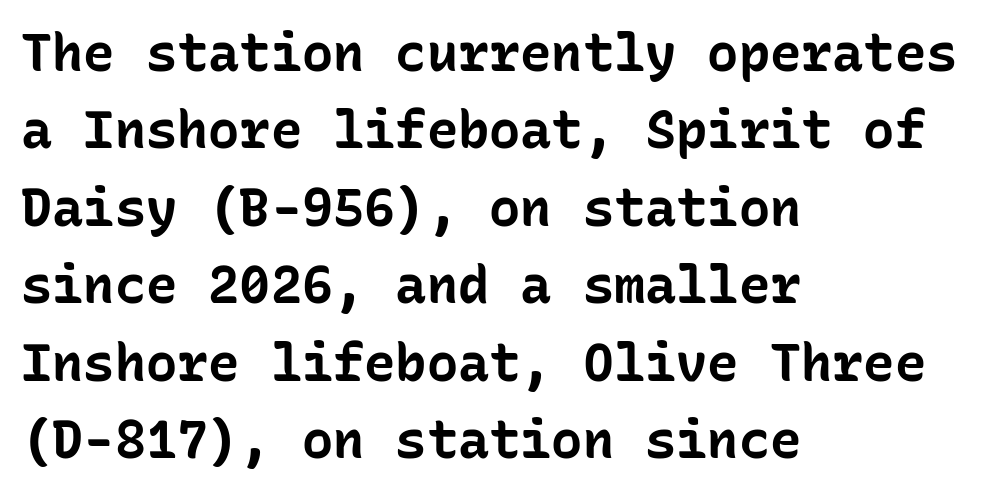
The image shows 52 px bold sans-serif type, upright, monospaced; set left-aligned, normal line spacing (1.49x), normal letter spacing, not underlined; low stroke contrast and a medium x-height.
